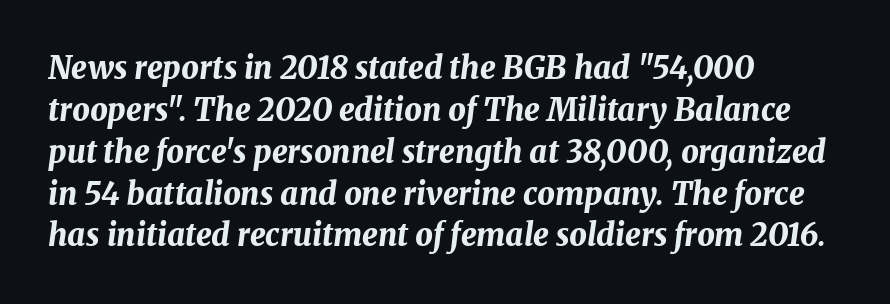
{"italic": "yes", "lean": "right", "slant_degrees": 8, "bold": "yes", "weight": "bold", "width": "normal", "stroke_contrast": "medium", "x_height": "medium", "monospaced": "no", "underline": "no", "align": "left", "line_spacing": "normal", "line_spacing_ratio": 1.35, "letter_spacing": "normal", "letter_spacing_em": 0.0, "glyph_px": 31}
